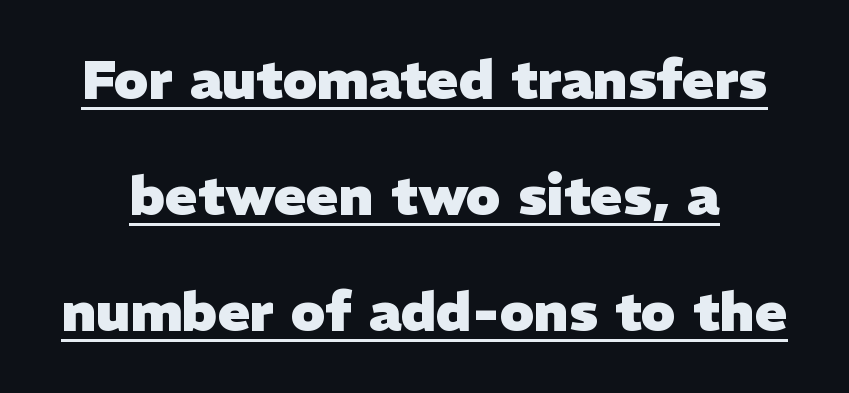
The image shows 54 px heavy sans-serif type; set loose line spacing (2.15x), normal letter spacing, underlined; low stroke contrast and a medium x-height.
